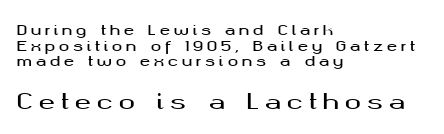
The image shows 22 px text type, upright; set left-aligned, tight line spacing (1.11x), unusually wide letter spacing (+0.25 em), not underlined; the second (bottom) block is 1.57x larger.
